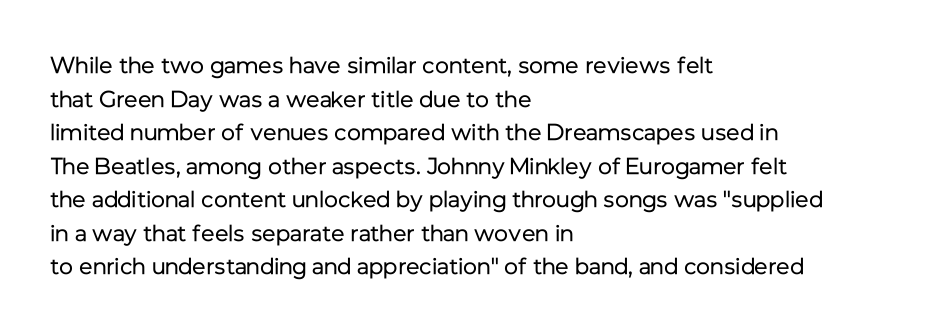
What stands out about the letter spacing? Nothing — it is the standard amount. Type without underlining. You can tell it's not italic because the verticals are truly vertical. Is there much room between lines? A standard amount, neither cramped nor airy.
